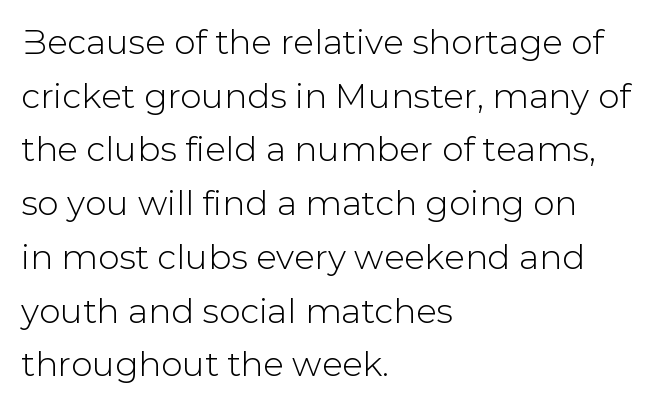
Q: Is the text italic (slanted)? A: No, it is upright.
Q: Is the typeface a serif or a sans-serif typeface? A: Sans-serif.
Q: Is the text underlined? A: No.
Q: How is the paragraph aligned? A: Left-aligned.
Q: Is the spacing between letters normal or unusually wide? A: Normal.
Q: Is the spacing between lines tight, normal or loose? A: Normal.
Q: Width (condensed, normal, or wide)? A: Normal.
Q: Stroke contrast? A: Low.
Q: x-height? A: Medium.
Q: Monospaced? A: No.
